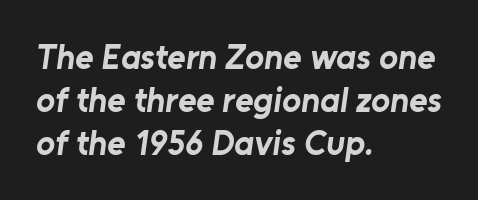
The type family on display is of the sans-serif kind. Anything drawn beneath the words? Only blank space. Horizontal alignment here is leftward, the default for most running prose. No extra tracking has been applied to these lines. Weight: bold.
